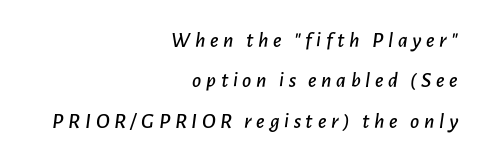
Characters follow at a spacing far wider than the type designer built in. The ragged edge is on the left, which tells us the setting is flush right. The strip under each line holds only bare page. When letters slant like this, we call the style italic.
